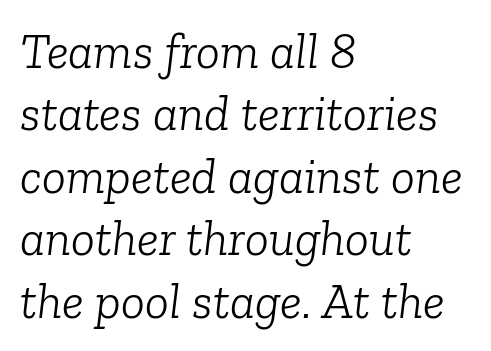
The image shows 50 px light serif type, italic (leaning right); set left-aligned, normal line spacing (1.25x), normal letter spacing, not underlined; low stroke contrast and a medium x-height.
